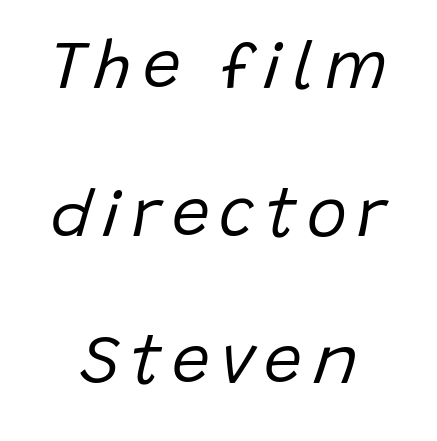
Stems here are at most as thick as an everyday book face. A clean baseline with only descenders dipping below it. Quick note: italic. Horizontal bands of white between lines are thick stripes.
